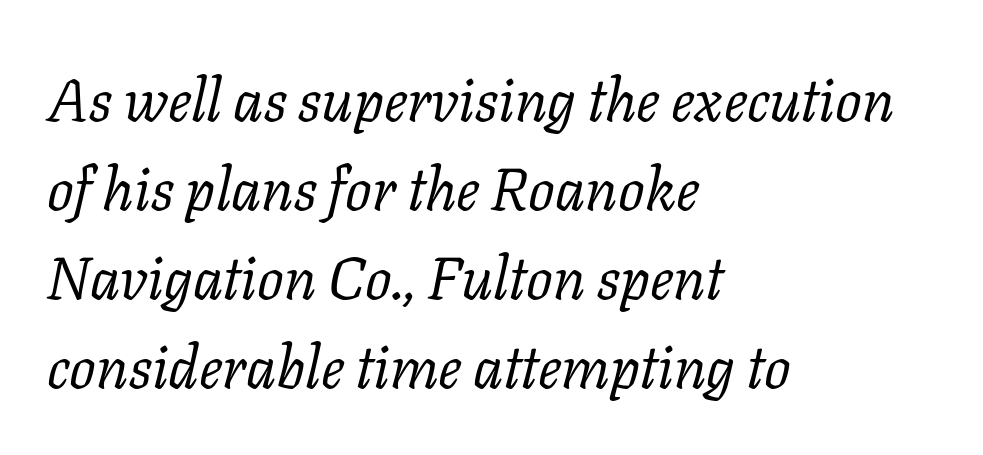
{"serif": "yes", "italic": "yes", "lean": "right", "slant_degrees": 11, "bold": "no", "weight": "regular", "width": "normal", "stroke_contrast": "low", "x_height": "medium", "monospaced": "no", "underline": "no", "align": "left", "line_spacing": "normal", "line_spacing_ratio": 1.51, "letter_spacing": "normal", "letter_spacing_em": 0.0, "glyph_px": 59}
